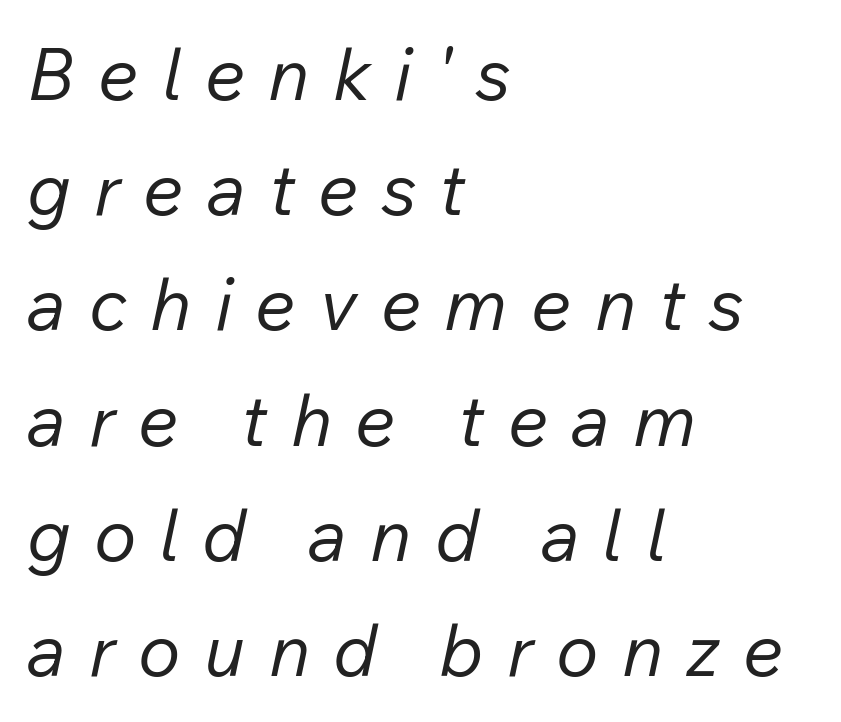
Q: Is the text bold? A: No.
Q: Is the text italic (slanted)? A: Yes, it leans right by about 12 degrees.
Q: Is the text underlined? A: No.
Q: How is the paragraph aligned? A: Left-aligned.
Q: Is the spacing between letters normal or unusually wide? A: Unusually wide.
Q: Is the spacing between lines tight, normal or loose? A: Normal.
Q: Width (condensed, normal, or wide)? A: Normal.
Q: Stroke contrast? A: Low.
Q: x-height? A: Medium.
Q: Monospaced? A: No.
